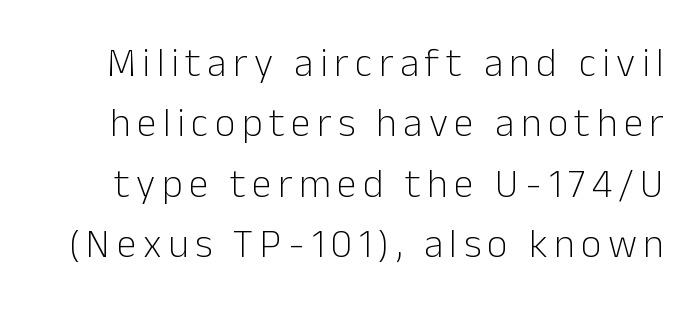
{"serif": "no", "italic": "no", "bold": "no", "weight": "light", "width": "normal", "stroke_contrast": "low", "x_height": "medium", "monospaced": "no", "underline": "no", "line_spacing": "normal", "line_spacing_ratio": 1.51, "glyph_px": 40}
